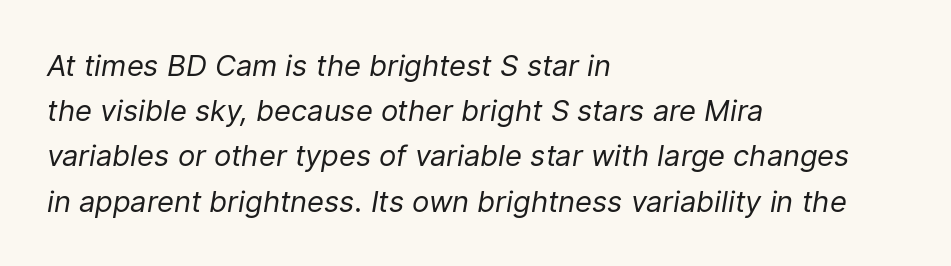
Q: Is the text bold? A: No.
Q: Is the text italic (slanted)? A: Yes, it leans right by about 9 degrees.
Q: Is the text underlined? A: No.
Q: How is the paragraph aligned? A: Left-aligned.
Q: Is the spacing between letters normal or unusually wide? A: Normal.
Q: Is the spacing between lines tight, normal or loose? A: Normal.
Q: Width (condensed, normal, or wide)? A: Normal.
Q: Stroke contrast? A: Low.
Q: x-height? A: Medium.
Q: Monospaced? A: No.
